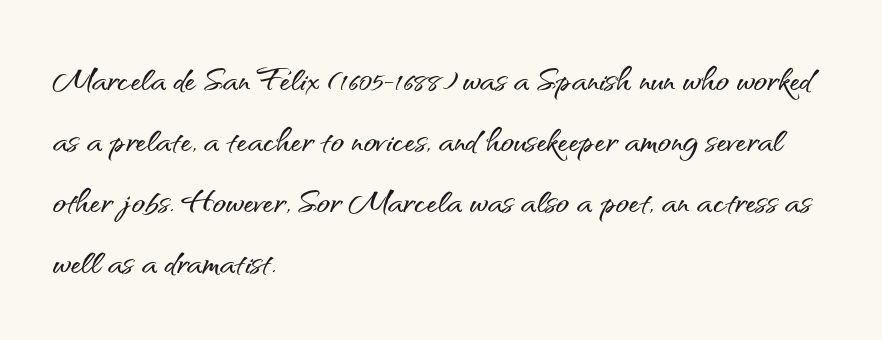
The image shows 44 px sans-serif type; set left-aligned, normal line spacing (1.39x), normal letter spacing, not underlined; medium stroke contrast and a small x-height.
